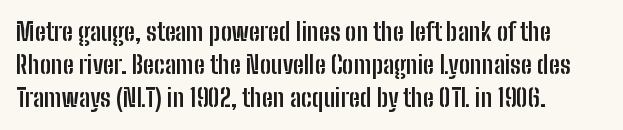
Q: Is the text bold? A: Yes.
Q: Is the text italic (slanted)? A: No, it is upright.
Q: Is the text underlined? A: No.
Q: How is the paragraph aligned? A: Left-aligned.
Q: Is the spacing between letters normal or unusually wide? A: Normal.
Q: Is the spacing between lines tight, normal or loose? A: Normal.
